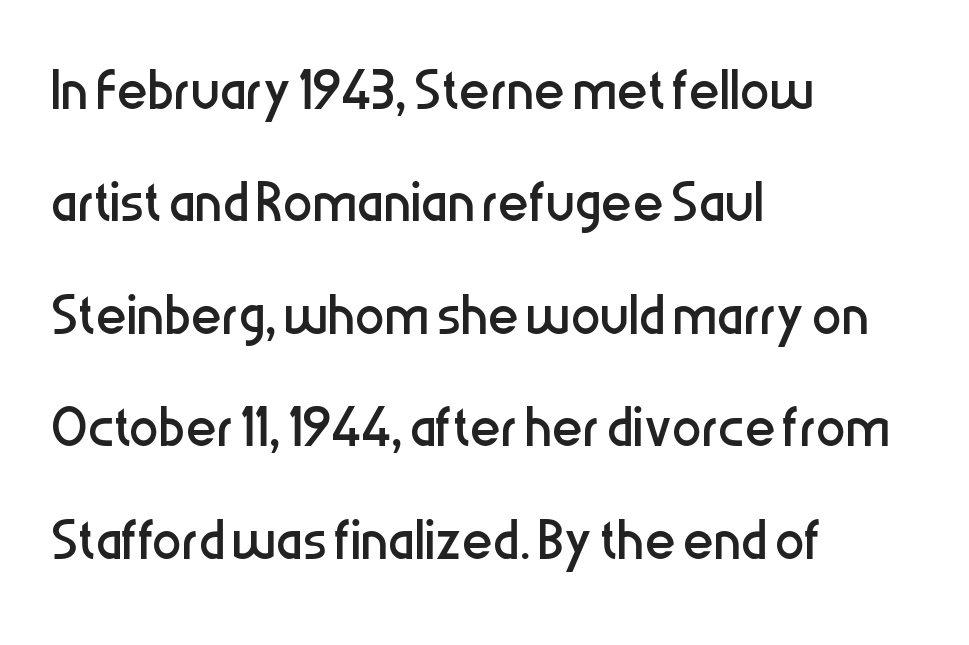
The image shows 74 px regular-weight, condensed sans-serif type, upright; set left-aligned, normal line spacing (1.52x), normal letter spacing, not underlined; low stroke contrast and a medium x-height.
